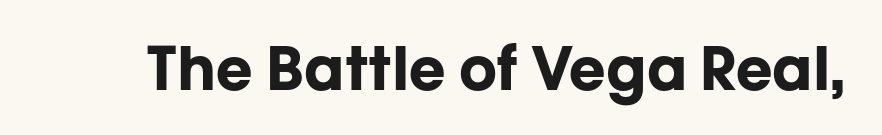
{"serif": "no", "italic": "no", "bold": "yes", "weight": "bold", "width": "normal", "stroke_contrast": "low", "x_height": "medium", "monospaced": "no", "underline": "no", "letter_spacing": "normal", "letter_spacing_em": 0.0, "glyph_px": 60}
